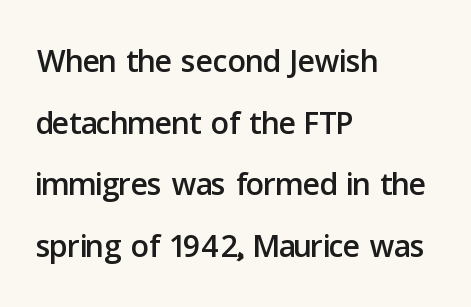
Default kerning and tracking; the words read as compact shapes. The lines in this sample share a left origin and differ only in where they stop. It's the straight-up-and-down kind of type. Here the designer chose a conventional face with non-uniform glyph widths. Regular leading. The typeface chosen for these lines omits serifs.
